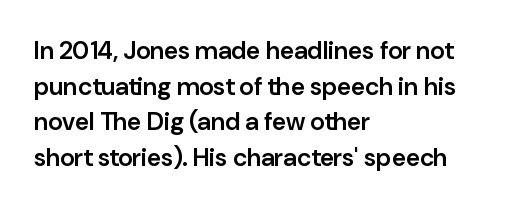
The image shows 25 px text type, upright; set left-aligned, normal line spacing (1.43x), normal letter spacing, not underlined.
